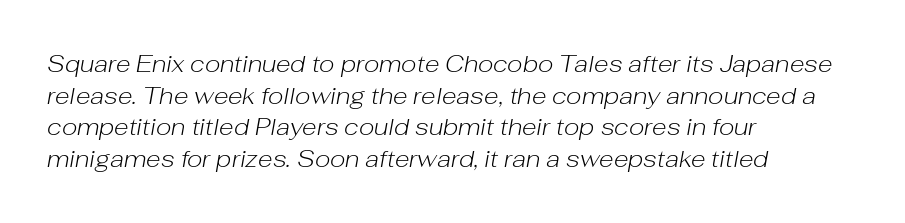
Glance below the letters and you will spot only blank space. A normal amount of white space separates one row of letters from the next. These lines stack with their left ends in a neat column. No heavy texture on the line: the type isn't bold. Here the glyphs are tracked normally, forming tight word shapes.
